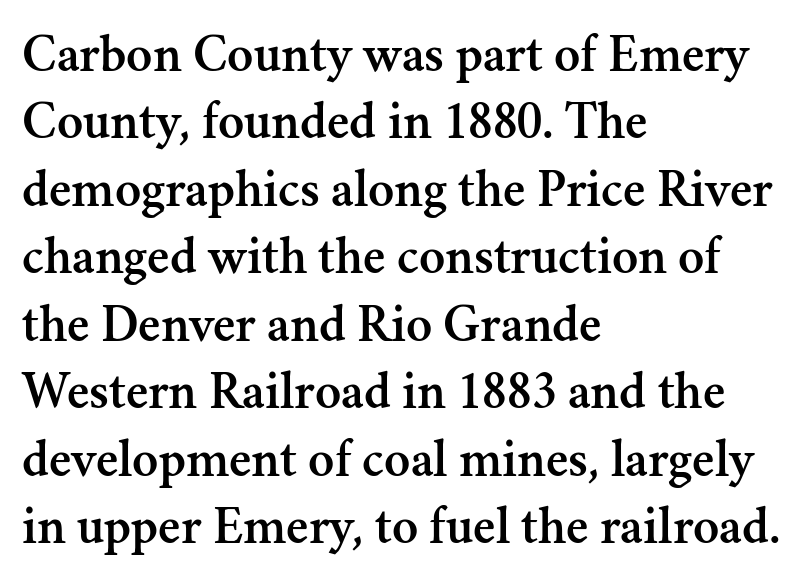
The image shows 54 px serif type, upright; set left-aligned, normal line spacing (1.25x), normal letter spacing, not underlined; medium stroke contrast and a small x-height.
